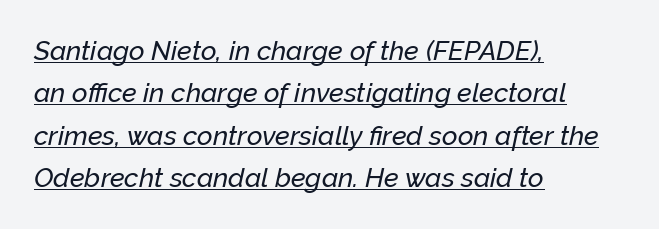
The image shows 27 px text type, italic (leaning right); set left-aligned, normal line spacing (1.57x), normal letter spacing, underlined.
